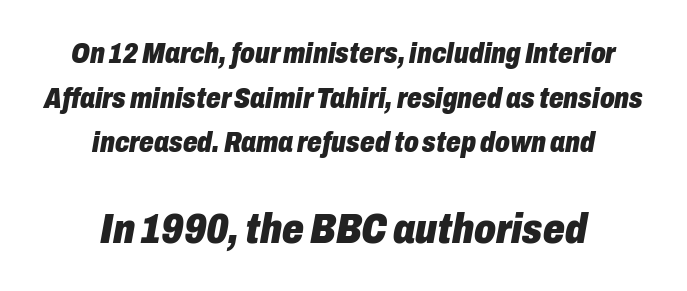
Between these two stacked blocks, the lower one wins on size. Here the designer chose a conventional face with non-uniform glyph widths. The typography opts for an oblique posture over an upright one. No extra tracking has been applied to these lines. A bare baseline throughout the passage. Notice how thick the strokes are: this is what a full bold looks like.
